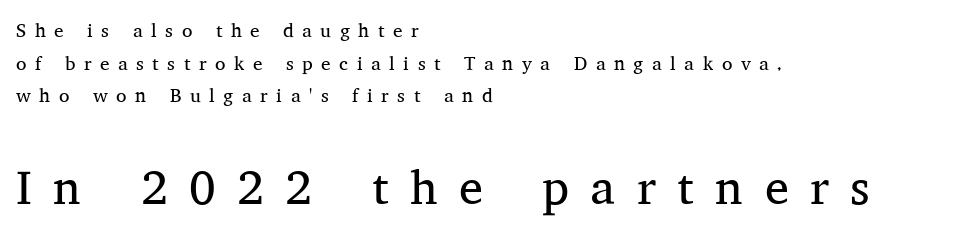
Q: Is the text bold? A: No.
Q: Is the text italic (slanted)? A: No, it is upright.
Q: Is the typeface a serif or a sans-serif typeface? A: Serif.
Q: Is the text underlined? A: No.
Q: How is the paragraph aligned? A: Left-aligned.
Q: Is the spacing between letters normal or unusually wide? A: Unusually wide.
Q: Which block of text is set in a larger size, the first (top) or the second (bottom)? A: The second (bottom) one.
Q: Width (condensed, normal, or wide)? A: Normal.
Q: Stroke contrast? A: Medium.
Q: x-height? A: Medium.
Q: Monospaced? A: No.
